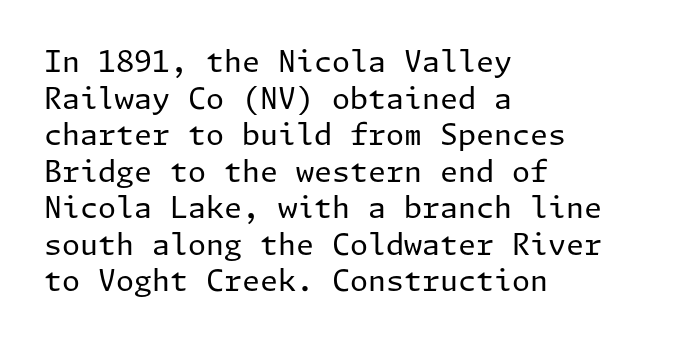
No chunkiness to these letters — they're not bold. Spacing between characters is what you'd get straight out of the box. Normally led — the rows are evenly, conventionally spaced. This rendering uses left alignment, leaving the right contour irregular. The font family rendered here belongs to the sans-serif group. Plain, unruled lines of type.
